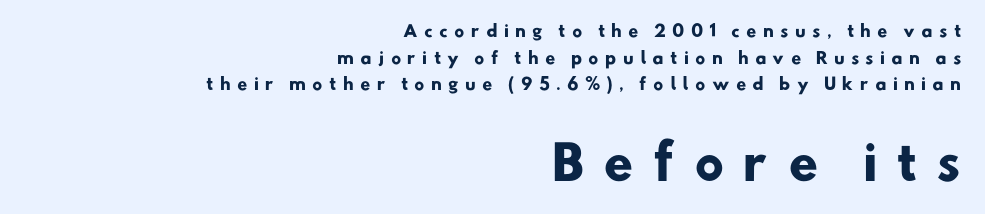
Tracking here is generous; glyphs stand well apart from one another. These words are printed bold, with thick strokes throughout. Right-aligned paragraph, ragged on the left. Compared with typical paragraphs, the rows here are spaced about the same. Visually, the bottom section dominates because its glyphs are scaled up. Check under the words: just untouched page.
